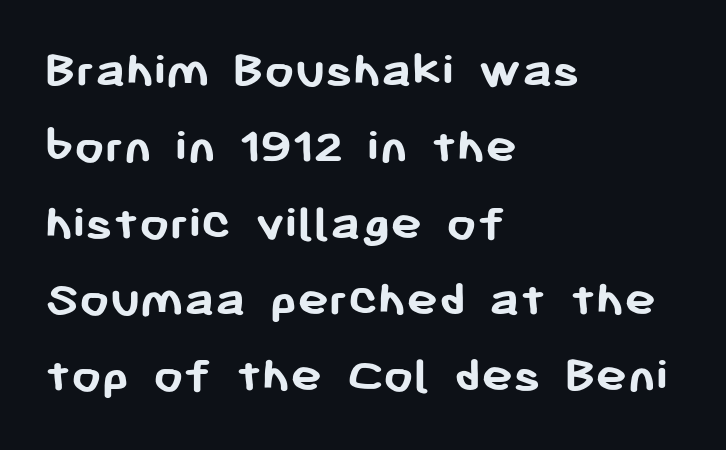
{"serif": "no", "italic": "no", "bold": "yes", "weight": "semibold", "width": "normal", "stroke_contrast": "low", "x_height": "medium", "monospaced": "no", "underline": "no", "align": "left", "line_spacing": "normal", "line_spacing_ratio": 1.44, "letter_spacing": "normal", "letter_spacing_em": 0.0, "glyph_px": 53}
